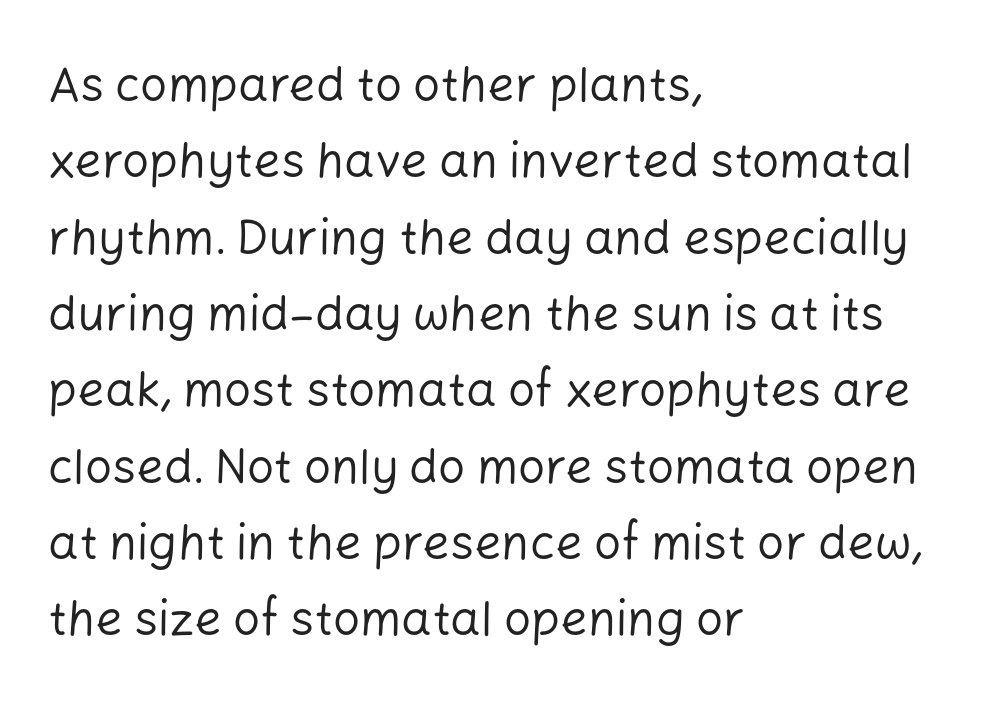
The image shows 48 px regular-weight sans-serif type, upright; set left-aligned, normal line spacing (1.59x), normal letter spacing, not underlined; low stroke contrast and a medium x-height.
